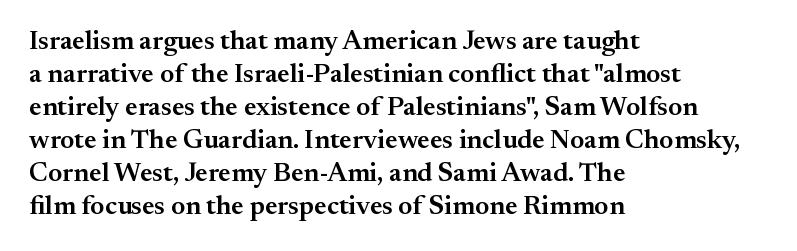
The image shows 27 px text type, upright; set left-aligned, line spacing 1.22x, normal letter spacing, not underlined.
